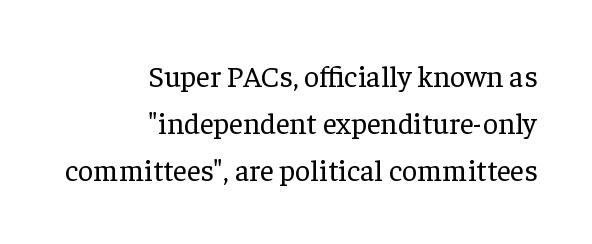
{"serif": "yes", "italic": "no", "bold": "no", "weight": "regular", "width": "normal", "stroke_contrast": "low", "x_height": "medium", "monospaced": "no", "underline": "no", "align": "right", "line_spacing": "normal", "line_spacing_ratio": 1.57, "letter_spacing": "normal", "letter_spacing_em": 0.0, "glyph_px": 30}
